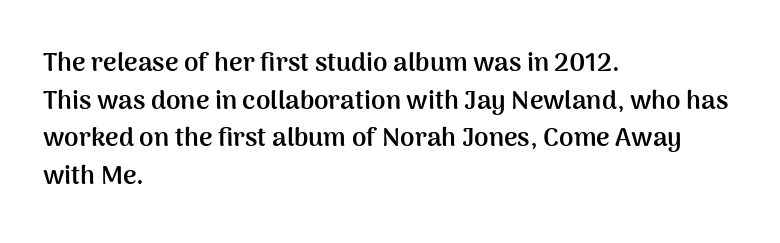
Q: Is the text bold? A: Yes.
Q: Is the text italic (slanted)? A: No, it is upright.
Q: Is the text underlined? A: No.
Q: How is the paragraph aligned? A: Left-aligned.
Q: Is the spacing between letters normal or unusually wide? A: Normal.
Q: Is the spacing between lines tight, normal or loose? A: Normal.
